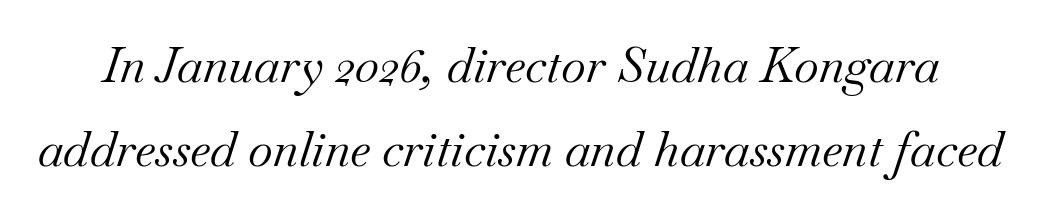
The image shows 48 px regular-weight serif type, italic (leaning right); set line spacing 1.76x, normal letter spacing, not underlined; medium stroke contrast and a small x-height.
